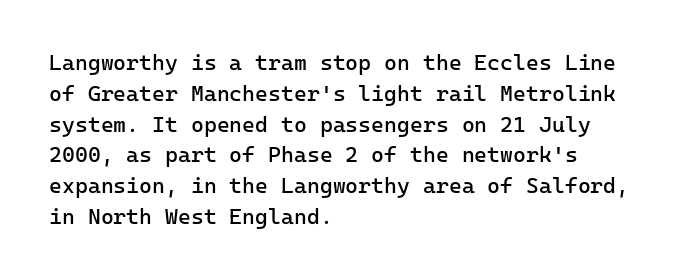
Q: Is the text bold? A: No.
Q: Is the text italic (slanted)? A: No, it is upright.
Q: Is the text underlined? A: No.
Q: How is the paragraph aligned? A: Left-aligned.
Q: Is the spacing between letters normal or unusually wide? A: Normal.
Q: Is the spacing between lines tight, normal or loose? A: Normal.
